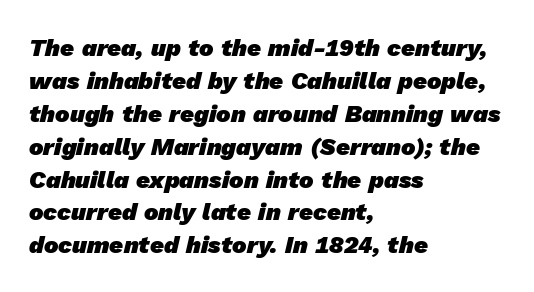
{"bold": "yes", "underline": "no", "align": "left", "line_spacing": "normal", "line_spacing_ratio": 1.37, "letter_spacing": "normal", "letter_spacing_em": 0.0, "glyph_px": 24}
